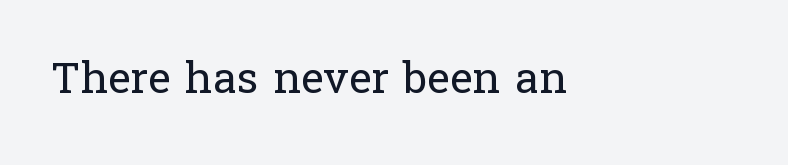
Unlike italic type, these characters show no tilt at all. Beneath every word, the page is bare. Proportional: the letters do not fall into vertical columns. The type family on display is of the serif kind. Stems and bowls with no extra thickness — not bold. Each word holds together tightly as a unit, with standard inter-letter gaps.
